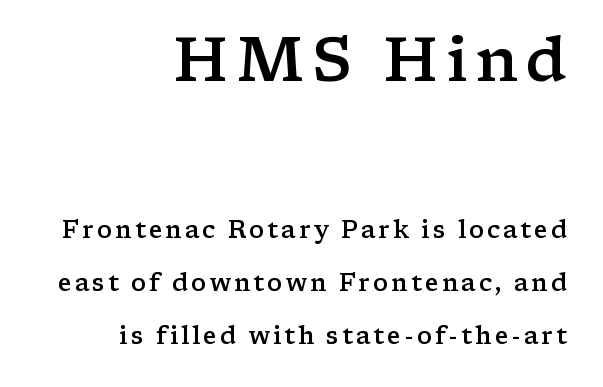
The designer gave the opening block more size than the closing block. What's the leading like? Stretched, with rows far apart. Varying glyph widths throughout — classic text-font behaviour. The designer went with a serif here, giving each stem small feet.
